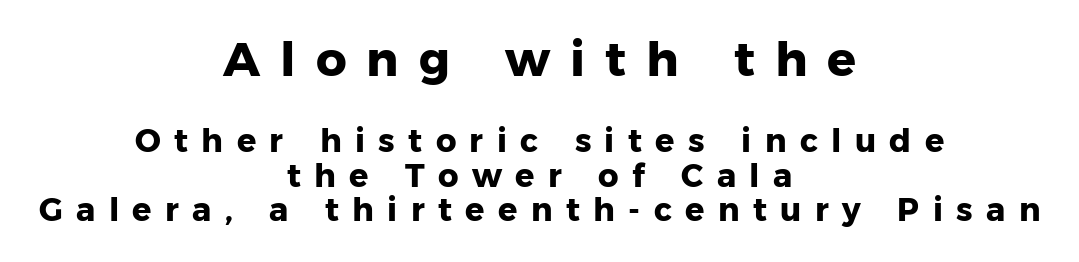
Reading top to bottom, the characters get smaller at the block break. The line texture is sparse and dotted thanks to wide tracking. Classification — sans serif. Decoration check: the copy has no underline. Interline gaps are noticeably narrow in this sample. This sample is center-justified, so both line endings float freely.
